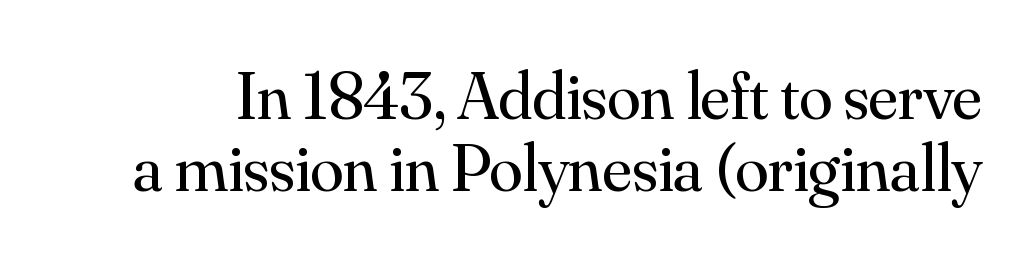
The designer went with a serif here, giving each stem small feet. No letter is thick-stroked: the sample isn't bold. This sample has the flowing, uneven cadence of proportional lettering. If you drew a line through each stem, it would be perfectly vertical. Glyph-to-glyph distance matches everyday printed text. In terms of leading, this rendering errs on the cramped side.
